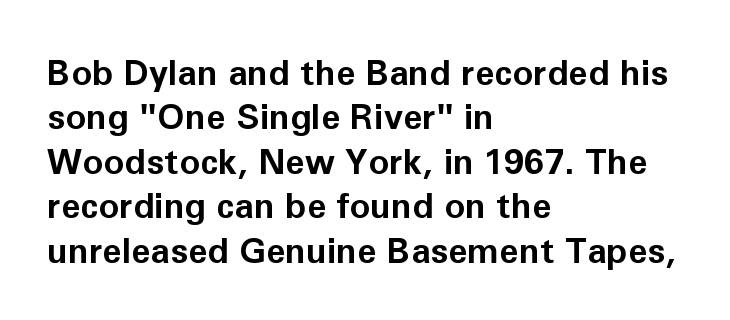
The image shows 35 px bold sans-serif type, upright; set left-aligned, normal line spacing (1.27x), normal letter spacing, not underlined; low stroke contrast and a medium x-height.
